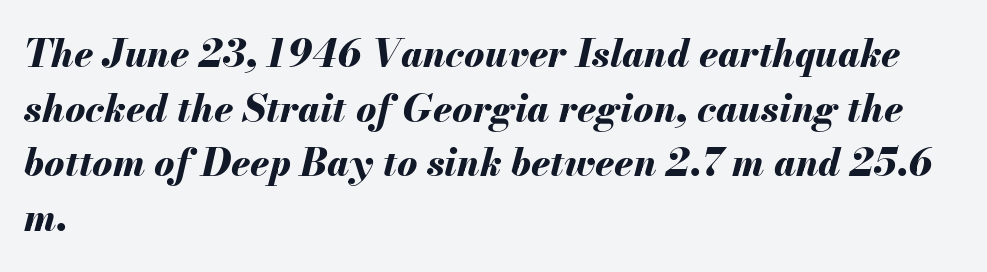
Varying glyph widths throughout — classic text-font behaviour. Notice how the stems are inclined rather than vertical — that's the hallmark of italics. Notice how thick the strokes are: this is what a full bold looks like. Line beginnings align vertically; line endings do not.
